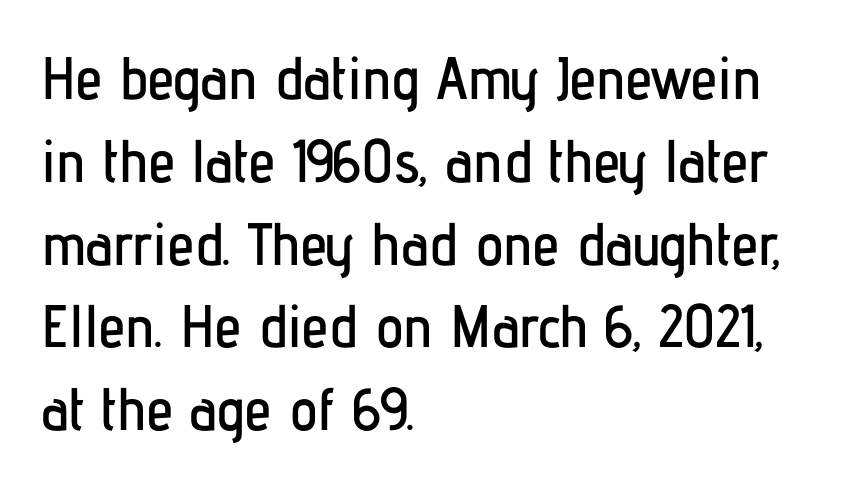
The image shows 60 px condensed sans-serif type, upright; set left-aligned, normal line spacing (1.38x), normal letter spacing, not underlined; low stroke contrast and a medium x-height.
